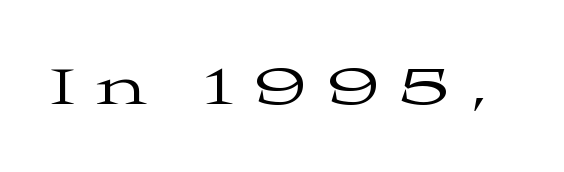
Q: Is the text bold? A: No.
Q: Is the text italic (slanted)? A: No, it is upright.
Q: Is the typeface a serif or a sans-serif typeface? A: Serif.
Q: Is the text underlined? A: No.
Q: Is the spacing between letters normal or unusually wide? A: Unusually wide.
Q: Width (condensed, normal, or wide)? A: Wide.
Q: Stroke contrast? A: Medium.
Q: x-height? A: Medium.
Q: Monospaced? A: No.
